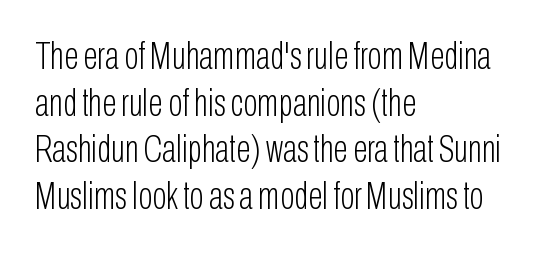
{"serif": "no", "italic": "no", "bold": "no", "weight": "light", "width": "condensed", "stroke_contrast": "low", "x_height": "medium", "monospaced": "no", "underline": "no", "align": "left", "line_spacing_ratio": 1.23, "letter_spacing": "normal", "letter_spacing_em": 0.0, "glyph_px": 38}
